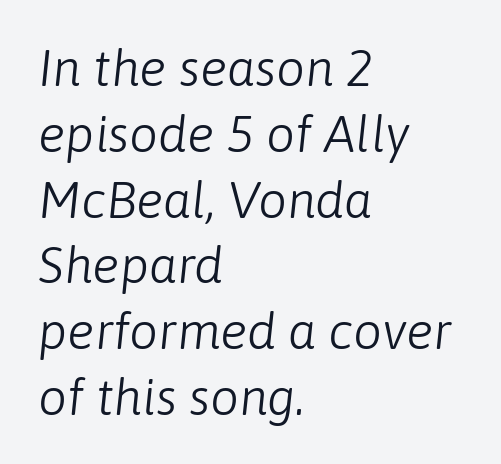
{"italic": "yes", "lean": "right", "slant_degrees": 6, "bold": "no", "weight": "light", "width": "normal", "stroke_contrast": "low", "x_height": "medium", "monospaced": "no", "underline": "no", "align": "left", "line_spacing": "normal", "line_spacing_ratio": 1.29, "letter_spacing": "normal", "letter_spacing_em": 0.0, "glyph_px": 51}
